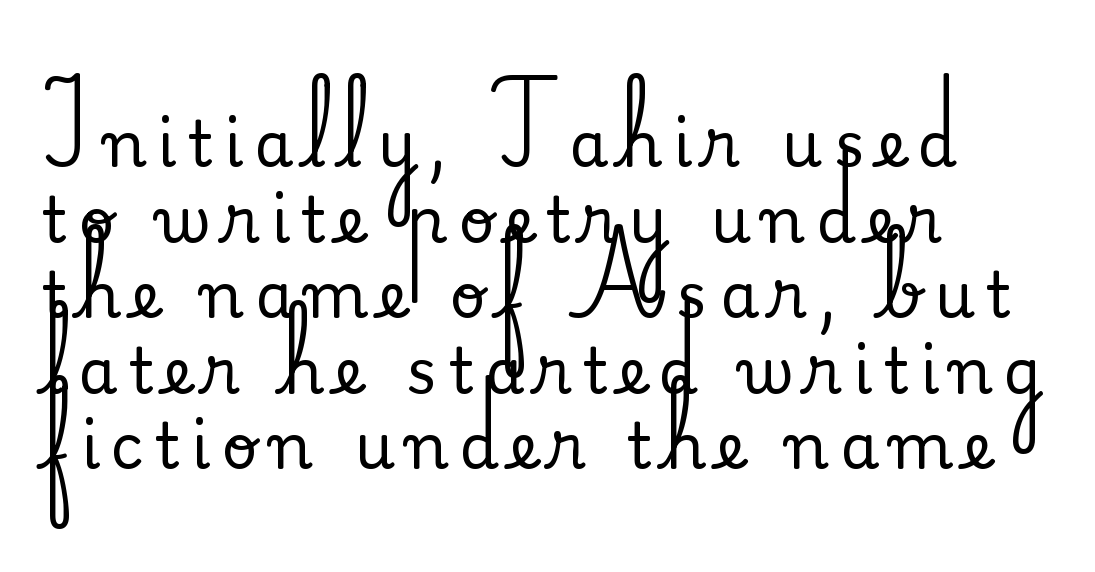
The image shows 63 px serif type, upright; set left-aligned, line spacing 1.2x, not underlined; medium stroke contrast and a small x-height.
